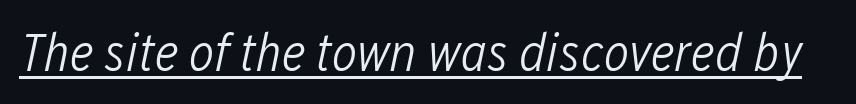
{"italic": "yes", "lean": "right", "slant_degrees": 12, "bold": "no", "weight": "light", "width": "condensed", "stroke_contrast": "low", "x_height": "medium", "monospaced": "no", "underline": "yes", "letter_spacing": "normal", "letter_spacing_em": 0.0, "glyph_px": 54}
